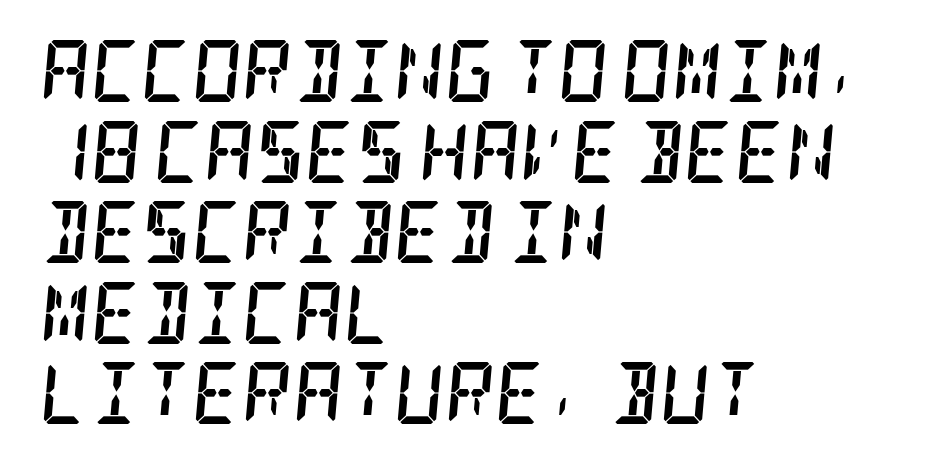
Q: Is the text bold? A: Yes.
Q: Is the text italic (slanted)? A: Yes, it leans right by about 5 degrees.
Q: Is the typeface a serif or a sans-serif typeface? A: Serif.
Q: Is the text underlined? A: No.
Q: How is the paragraph aligned? A: Left-aligned.
Q: Is the spacing between letters normal or unusually wide? A: Normal.
Q: Is the spacing between lines tight, normal or loose? A: Normal.
Q: Width (condensed, normal, or wide)? A: Condensed.
Q: Stroke contrast? A: Low.
Q: x-height? A: Large.
